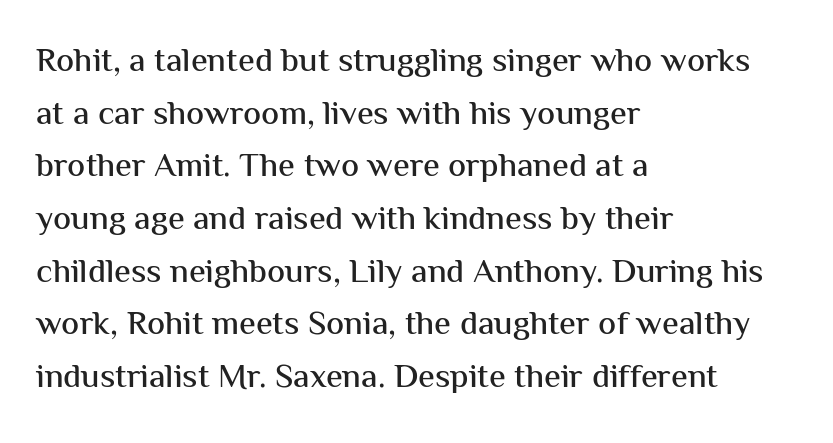
The image shows 34 px sans-serif type, upright; set left-aligned, normal line spacing (1.55x), normal letter spacing, not underlined; medium stroke contrast and a medium x-height.
